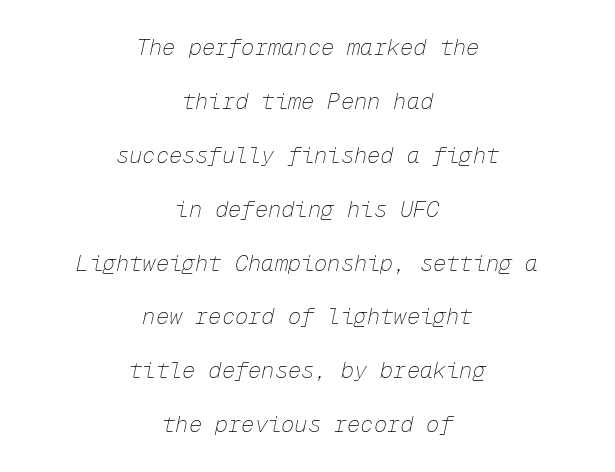
{"italic": "yes", "lean": "right", "slant_degrees": 12, "bold": "no", "underline": "no", "align": "center", "line_spacing": "loose", "line_spacing_ratio": 2.45, "letter_spacing": "normal", "letter_spacing_em": 0.0, "glyph_px": 22}
